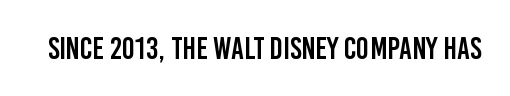
The type sits square on the baseline with zero lean. Descenders hang freely into open space. I'd call this a sans setting — the letters go barefoot. Proportional: the letters do not fall into vertical columns.
